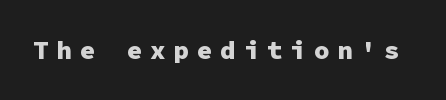
The face used here has the dense, thick strokes of a bold. Descender tails drop into unmarked territory. The typography opts for an upright posture over an oblique one. Students, note that the glyphs here are deliberately spaced far apart.
